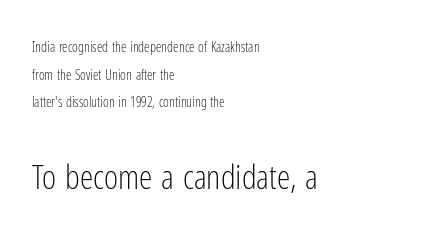
Q: Is the text bold? A: No.
Q: Is the text italic (slanted)? A: No, it is upright.
Q: Is the typeface a serif or a sans-serif typeface? A: Sans-serif.
Q: Is the text underlined? A: No.
Q: How is the paragraph aligned? A: Left-aligned.
Q: Is the spacing between letters normal or unusually wide? A: Normal.
Q: Is the spacing between lines tight, normal or loose? A: Loose.
Q: Which block of text is set in a larger size, the first (top) or the second (bottom)? A: The second (bottom) one.
Q: Width (condensed, normal, or wide)? A: Condensed.
Q: Stroke contrast? A: Low.
Q: x-height? A: Medium.
Q: Monospaced? A: No.
